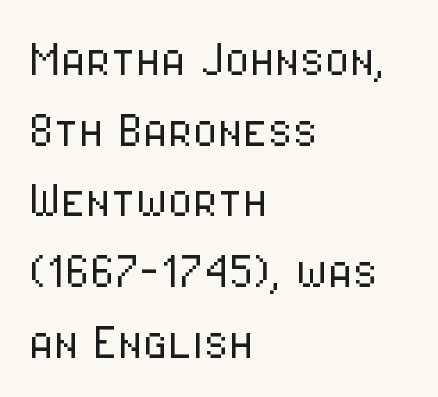
The foot of each line stays bare and open. Every character sits straight up, as roman type does. The passage shown is typed in a proportional face where columns would drift. Honestly, the letter spacing is just normal — you wouldn't notice it. Each stroke keeps to a modest, everyday thickness or less.
